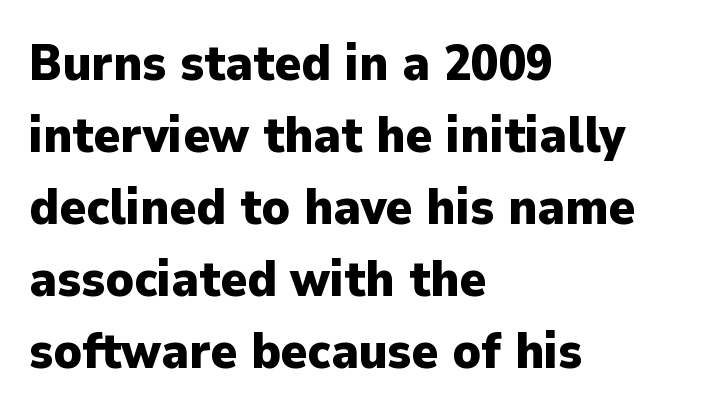
The image shows 50 px heavy sans-serif type, upright; set left-aligned, normal line spacing (1.44x), normal letter spacing, not underlined; low stroke contrast and a medium x-height.
